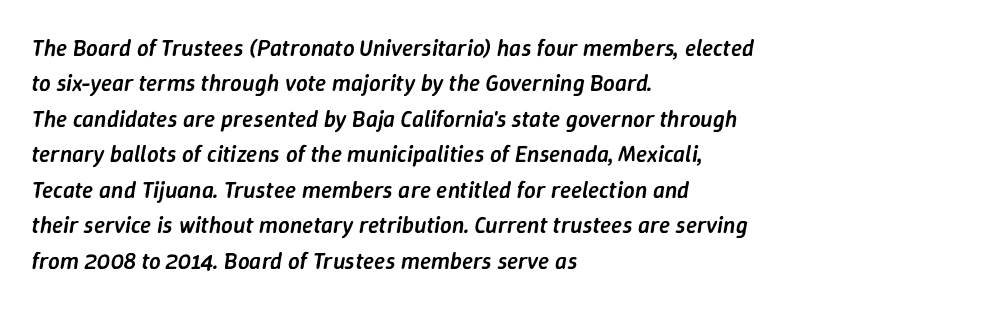
Q: Is the text bold? A: Semi-bold.
Q: Is the text italic (slanted)? A: Yes, it leans right by about 9 degrees.
Q: Is the text underlined? A: No.
Q: How is the paragraph aligned? A: Left-aligned.
Q: Is the spacing between letters normal or unusually wide? A: Normal.
Q: Is the spacing between lines tight, normal or loose? A: Normal.
